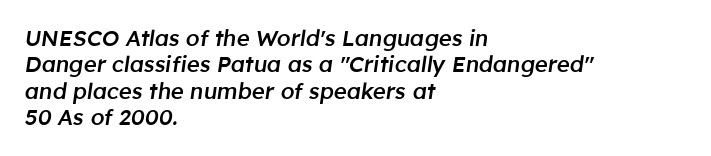
{"italic": "yes", "lean": "right", "slant_degrees": 8, "bold": "semi", "underline": "no", "align": "left", "line_spacing_ratio": 1.2, "letter_spacing": "normal", "letter_spacing_em": 0.0, "glyph_px": 22}
